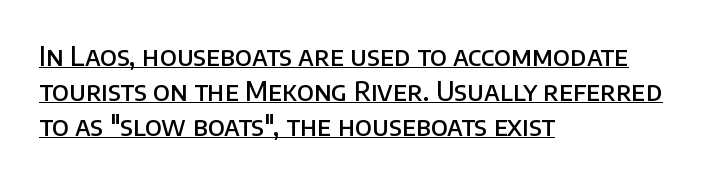
{"italic": "no", "bold": "semi", "underline": "yes", "align": "left", "line_spacing": "normal", "line_spacing_ratio": 1.35, "letter_spacing": "normal", "letter_spacing_em": 0.0, "glyph_px": 26}
